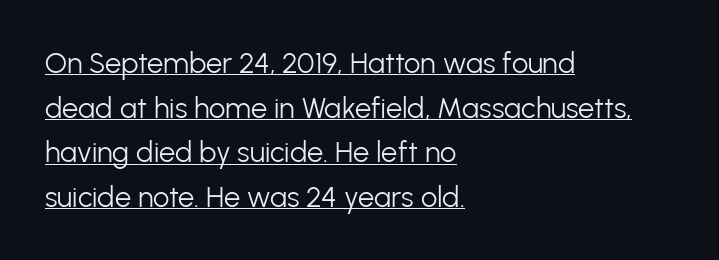
The image shows 29 px light sans-serif type, upright; set left-aligned, normal line spacing (1.54x), normal letter spacing, underlined; low stroke contrast and a medium x-height.
